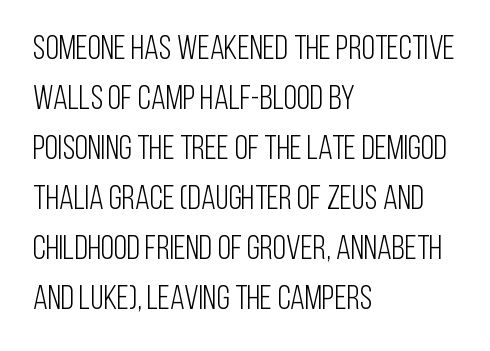
{"serif": "no", "italic": "no", "bold": "no", "weight": "light", "width": "condensed", "stroke_contrast": "low", "x_height": "large", "monospaced": "no", "underline": "no", "align": "left", "line_spacing": "normal", "line_spacing_ratio": 1.47, "letter_spacing": "normal", "letter_spacing_em": 0.0, "glyph_px": 34}
